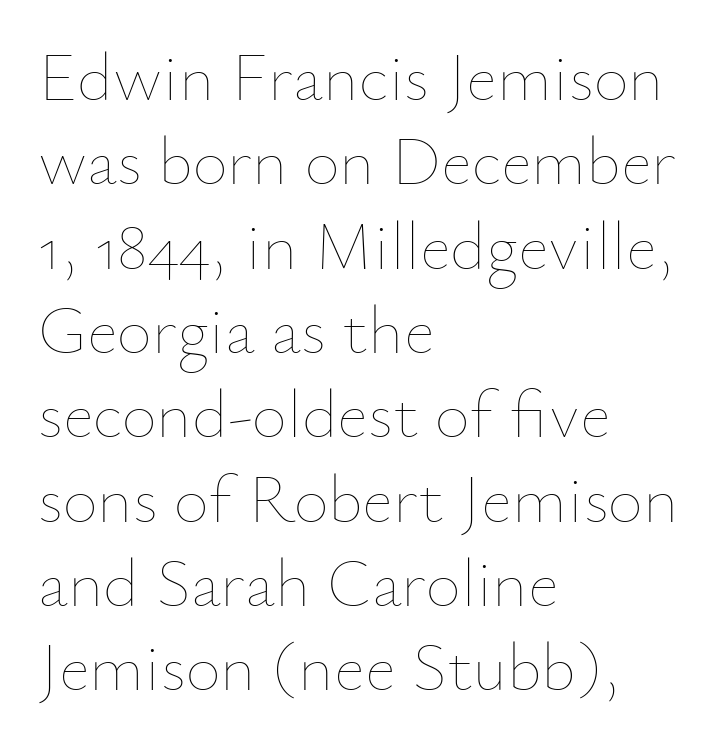
{"italic": "no", "bold": "no", "weight": "thin", "width": "normal", "stroke_contrast": "low", "x_height": "small", "monospaced": "no", "underline": "no", "align": "left", "line_spacing_ratio": 1.24, "letter_spacing": "normal", "letter_spacing_em": 0.0, "glyph_px": 68}
